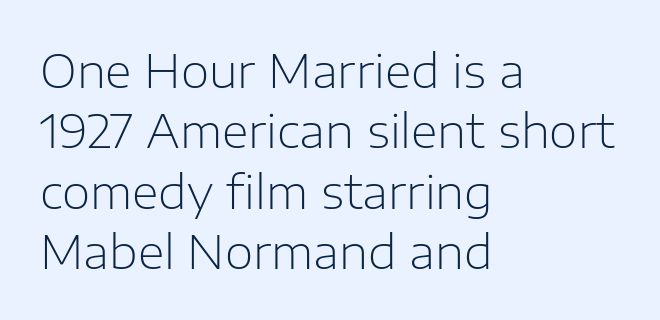
The image shows 46 px light sans-serif type, upright; set left-aligned, normal line spacing (1.31x), normal letter spacing, not underlined; low stroke contrast and a medium x-height.
